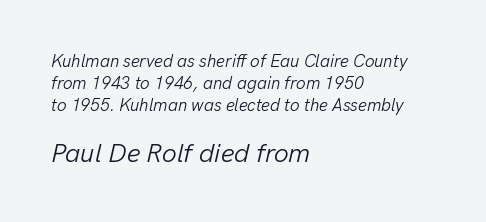
The image shows 26 px text type, italic (leaning right); set left-aligned, normal line spacing (1.3x), normal letter spacing, not underlined; the second (bottom) block is 1.53x larger.
